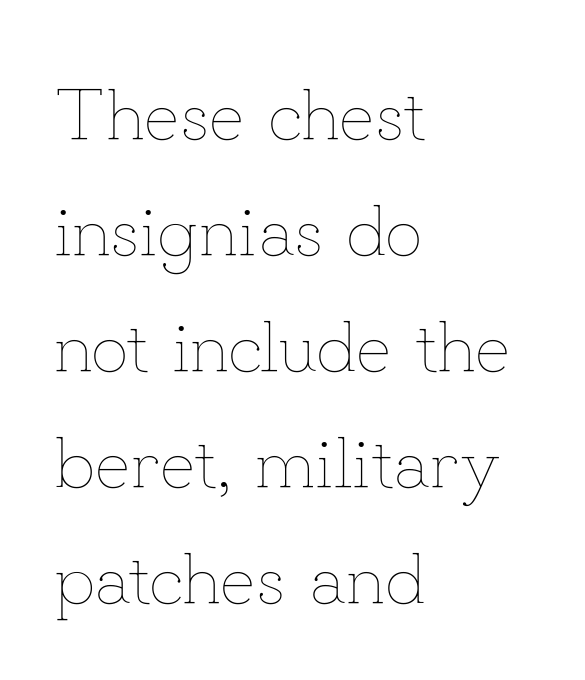
Vertical spacing — default. Horizontally, the lines are justified to the leading edge only. Varying glyph widths throughout — classic text-font behaviour. How are the letters spaced? Ordinarily, with no added tracking. A roman cut, with each character standing at attention. The strip under each line holds only bare page.
